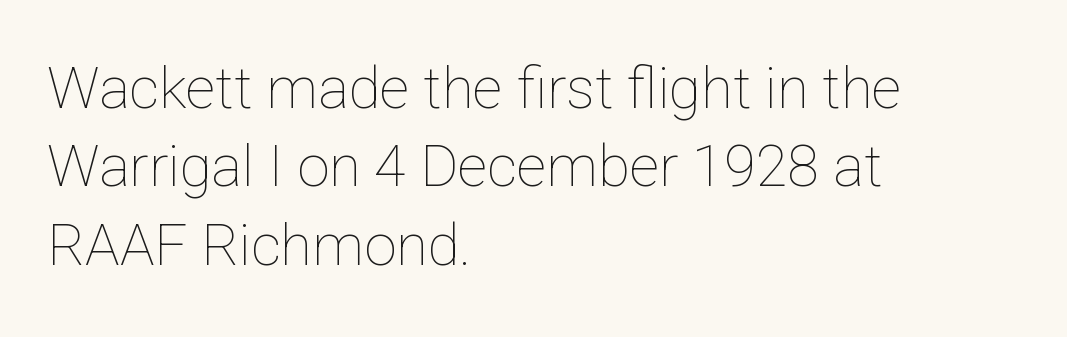
Q: Is the text bold? A: No.
Q: Is the text italic (slanted)? A: No, it is upright.
Q: Is the text underlined? A: No.
Q: How is the paragraph aligned? A: Left-aligned.
Q: Is the spacing between letters normal or unusually wide? A: Normal.
Q: Is the spacing between lines tight, normal or loose? A: Normal.
Q: Width (condensed, normal, or wide)? A: Normal.
Q: Stroke contrast? A: Low.
Q: x-height? A: Medium.
Q: Monospaced? A: No.
